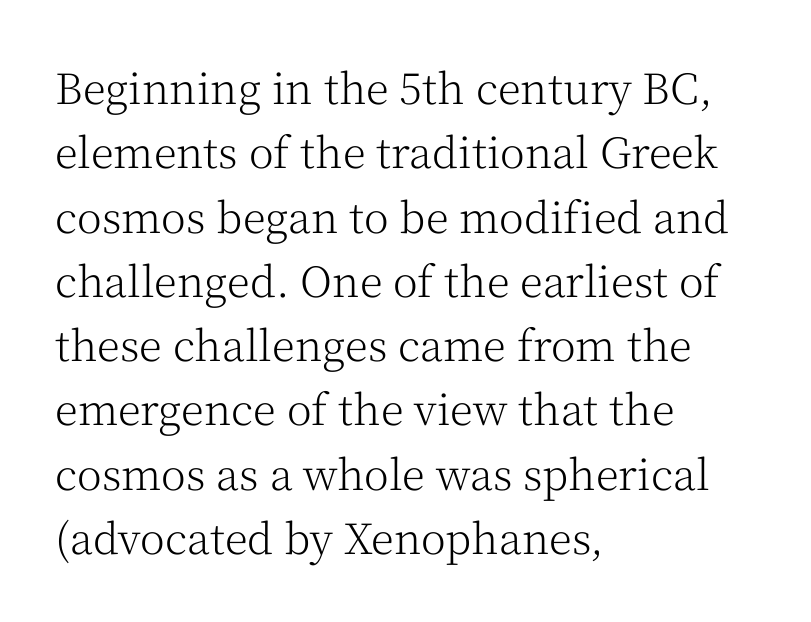
{"serif": "yes", "italic": "no", "bold": "no", "weight": "light", "width": "normal", "stroke_contrast": "medium", "x_height": "medium", "monospaced": "no", "underline": "no", "align": "left", "line_spacing": "normal", "line_spacing_ratio": 1.53, "letter_spacing": "normal", "letter_spacing_em": 0.0, "glyph_px": 42}
